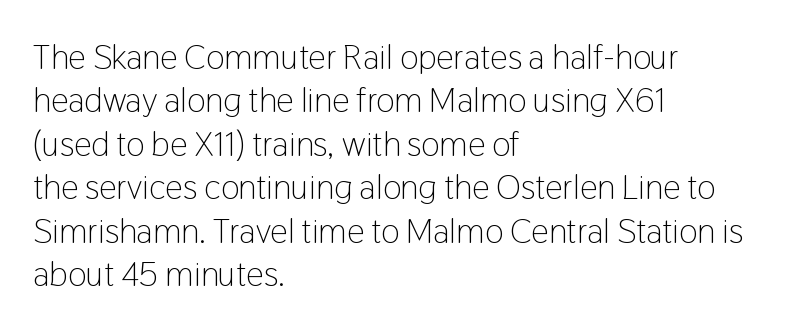
Here the glyphs are tracked normally, forming tight word shapes. The weight tops out at a normal text grade. A typesetter would label this face a sans. If you drew a ruler down the left edge, every line would touch it. Is this a fixed-width face? No — the glyphs have proportional, varying widths. The zone under the glyphs is completely vacant.
